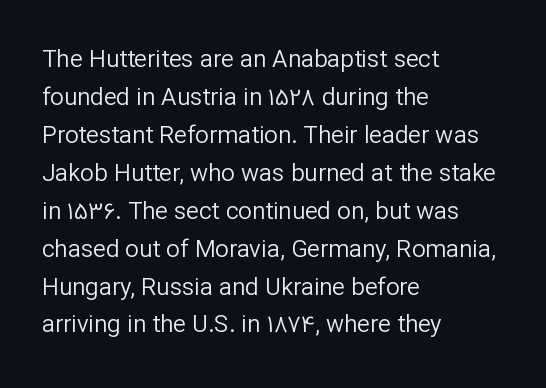
Q: Is the text bold? A: No.
Q: Is the text italic (slanted)? A: No, it is upright.
Q: Is the text underlined? A: No.
Q: How is the paragraph aligned? A: Left-aligned.
Q: Is the spacing between letters normal or unusually wide? A: Normal.
Q: Is the spacing between lines tight, normal or loose? A: Normal.
